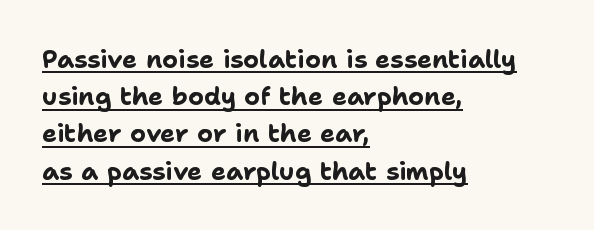
Q: Is the text bold? A: Yes.
Q: Is the text italic (slanted)? A: No, it is upright.
Q: Is the text underlined? A: Yes.
Q: How is the paragraph aligned? A: Left-aligned.
Q: Is the spacing between letters normal or unusually wide? A: Normal.
Q: Is the spacing between lines tight, normal or loose? A: Normal.
